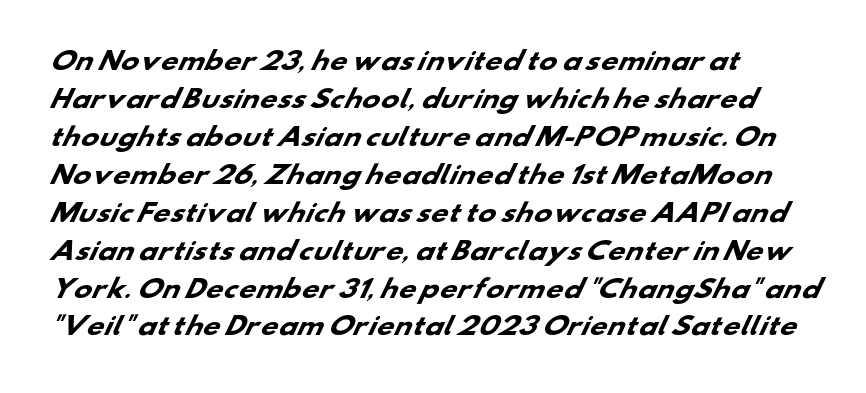
{"bold": "yes", "underline": "no", "align": "left", "line_spacing": "normal", "line_spacing_ratio": 1.58, "letter_spacing": "normal", "letter_spacing_em": 0.0, "glyph_px": 24}
